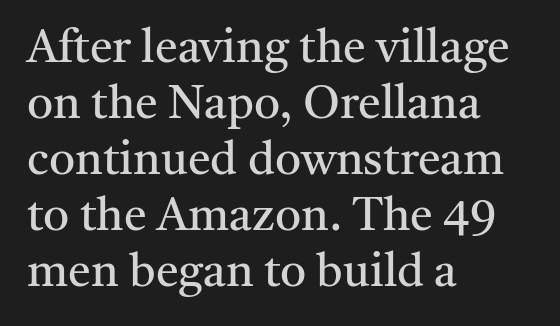
Q: Is the text bold? A: No.
Q: Is the text italic (slanted)? A: No, it is upright.
Q: Is the typeface a serif or a sans-serif typeface? A: Serif.
Q: Is the text underlined? A: No.
Q: How is the paragraph aligned? A: Left-aligned.
Q: Is the spacing between letters normal or unusually wide? A: Normal.
Q: Width (condensed, normal, or wide)? A: Normal.
Q: Stroke contrast? A: Medium.
Q: x-height? A: Medium.
Q: Monospaced? A: No.
